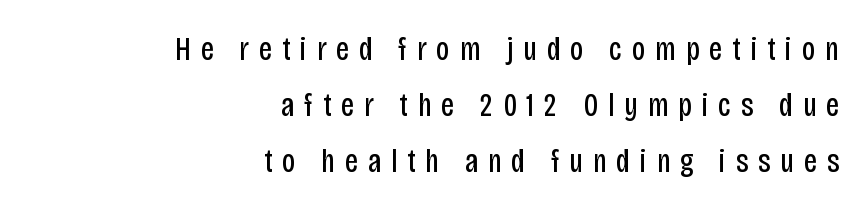
Q: Is the text bold? A: No.
Q: Is the text italic (slanted)? A: No, it is upright.
Q: Is the typeface a serif or a sans-serif typeface? A: Sans-serif.
Q: Is the text underlined? A: No.
Q: How is the paragraph aligned? A: Right-aligned.
Q: Is the spacing between letters normal or unusually wide? A: Unusually wide.
Q: Is the spacing between lines tight, normal or loose? A: Normal.
Q: Width (condensed, normal, or wide)? A: Condensed.
Q: Stroke contrast? A: Low.
Q: x-height? A: Large.
Q: Monospaced? A: No.
